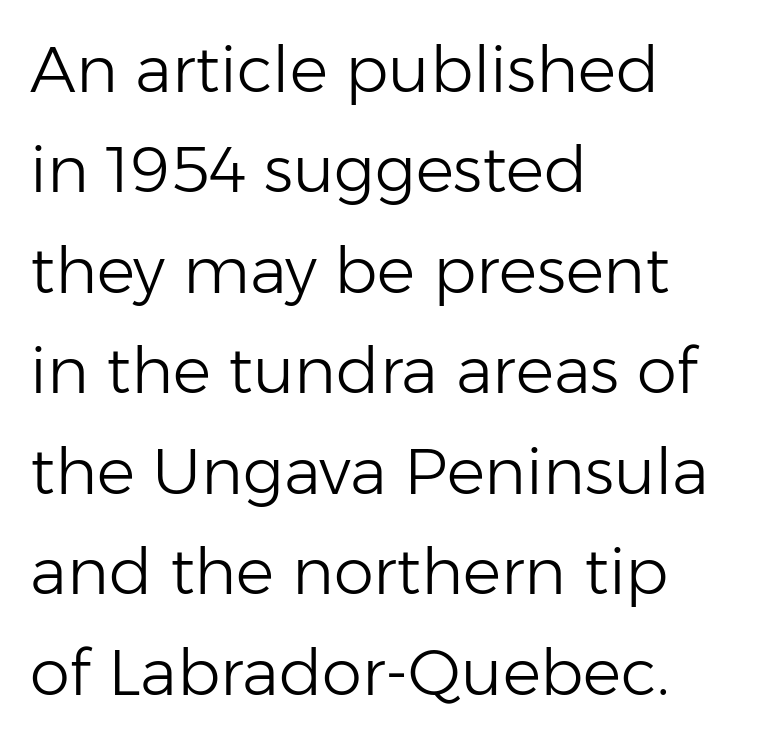
The image shows 64 px light sans-serif type, upright; set left-aligned, normal line spacing (1.57x), normal letter spacing, not underlined; low stroke contrast and a medium x-height.
